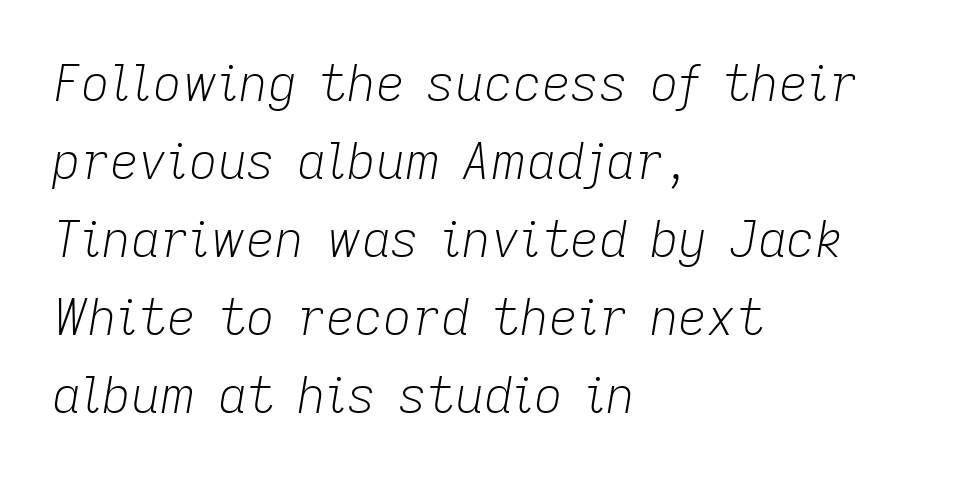
Emphasis-style slanted type is in use. Notice how descenders clear the ascenders below comfortably — that's standard leading. What stands out about the letter spacing? Nothing — it is the standard amount. Leftover space on each line is placed entirely after the last word.
